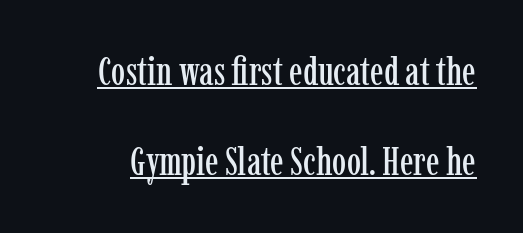
{"serif": "yes", "italic": "no", "width": "condensed", "stroke_contrast": "low", "x_height": "medium", "monospaced": "no", "underline": "yes", "line_spacing": "loose", "line_spacing_ratio": 2.26, "letter_spacing": "normal", "letter_spacing_em": 0.0, "glyph_px": 40}
